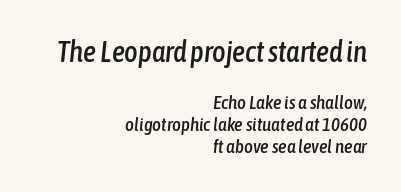
The image shows 29 px condensed type, italic (leaning right); set right-aligned, line spacing 1.16x, normal letter spacing, not underlined; the first (top) block is 1.53x larger; low stroke contrast and a medium x-height.
